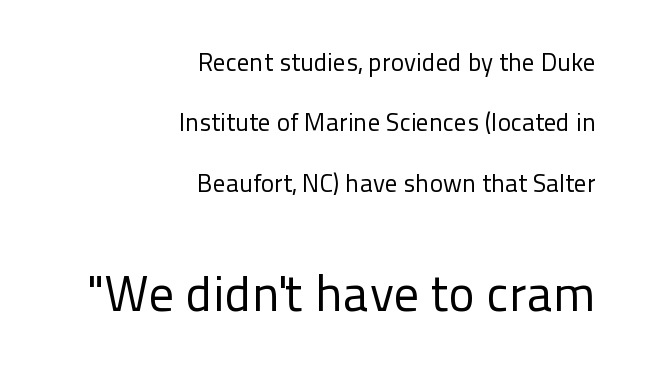
Q: Is the text bold? A: No.
Q: Is the text italic (slanted)? A: No, it is upright.
Q: Is the typeface a serif or a sans-serif typeface? A: Sans-serif.
Q: Is the text underlined? A: No.
Q: How is the paragraph aligned? A: Right-aligned.
Q: Is the spacing between letters normal or unusually wide? A: Normal.
Q: Is the spacing between lines tight, normal or loose? A: Loose.
Q: Which block of text is set in a larger size, the first (top) or the second (bottom)? A: The second (bottom) one.
Q: Width (condensed, normal, or wide)? A: Normal.
Q: Stroke contrast? A: Low.
Q: x-height? A: Medium.
Q: Monospaced? A: No.
